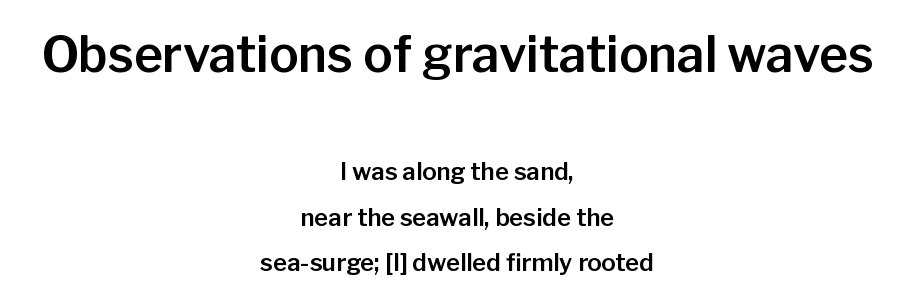
Q: Is the text italic (slanted)? A: No, it is upright.
Q: Is the typeface a serif or a sans-serif typeface? A: Sans-serif.
Q: Is the text underlined? A: No.
Q: How is the paragraph aligned? A: Centered.
Q: Is the spacing between letters normal or unusually wide? A: Normal.
Q: Is the spacing between lines tight, normal or loose? A: Loose.
Q: Which block of text is set in a larger size, the first (top) or the second (bottom)? A: The first (top) one.
Q: Width (condensed, normal, or wide)? A: Normal.
Q: Stroke contrast? A: Low.
Q: x-height? A: Medium.
Q: Monospaced? A: No.
